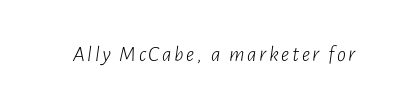
Honestly, there is no underline to notice here at all. Heft: none added — not bold. The typography opts for an oblique posture over an upright one.
